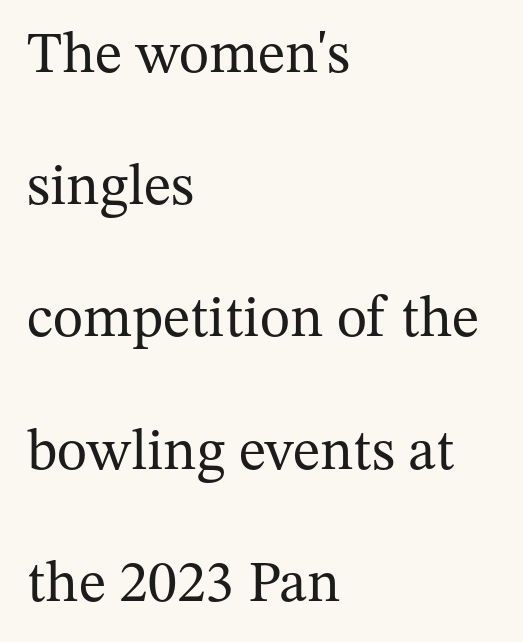
Q: Is the text bold? A: No.
Q: Is the text italic (slanted)? A: No, it is upright.
Q: Is the typeface a serif or a sans-serif typeface? A: Serif.
Q: Is the text underlined? A: No.
Q: How is the paragraph aligned? A: Left-aligned.
Q: Is the spacing between letters normal or unusually wide? A: Normal.
Q: Is the spacing between lines tight, normal or loose? A: Loose.
Q: Width (condensed, normal, or wide)? A: Normal.
Q: Stroke contrast? A: Medium.
Q: x-height? A: Medium.
Q: Monospaced? A: No.
